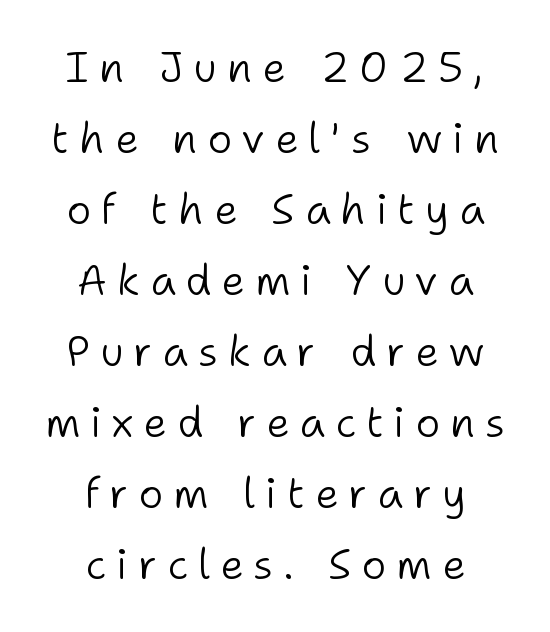
The image shows 42 px light sans-serif type, upright; set centered, normal line spacing (1.69x), unusually wide letter spacing (+0.24 em), not underlined; low stroke contrast and a medium x-height.
